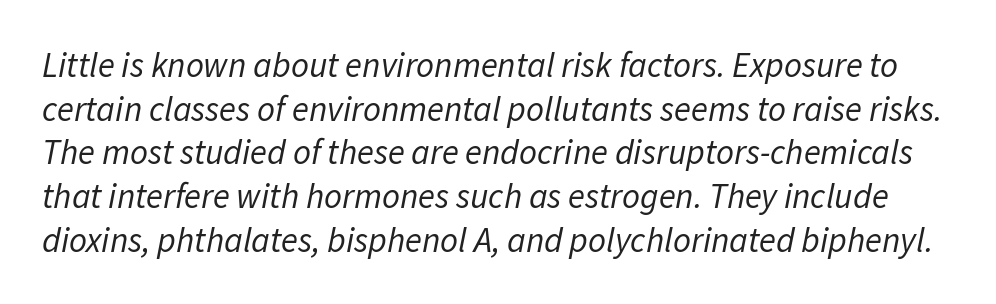
{"italic": "yes", "lean": "right", "slant_degrees": 11, "bold": "no", "weight": "regular", "width": "normal", "stroke_contrast": "low", "x_height": "medium", "monospaced": "no", "underline": "no", "line_spacing": "normal", "line_spacing_ratio": 1.25, "letter_spacing": "normal", "letter_spacing_em": 0.0, "glyph_px": 35}
